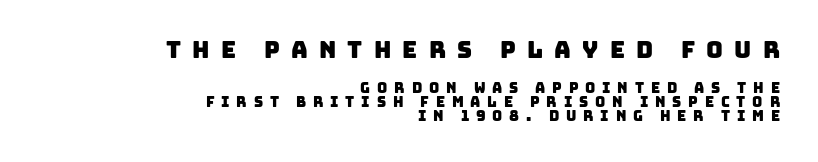
{"underline": "no", "align": "right", "line_spacing": "tight", "line_spacing_ratio": 1.02, "letter_spacing": "wide", "letter_spacing_em": 0.49, "larger_block": "first", "size_ratio": 1.64, "glyph_px": 23}
